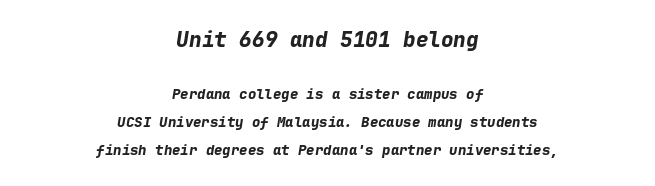
A centered setting, common on invitations and titles, is used for this passage. Here the glyphs are tracked normally, forming tight word shapes. The glyphs have the mass of a bold cut. The designer gave the opening block more size than the closing block.
